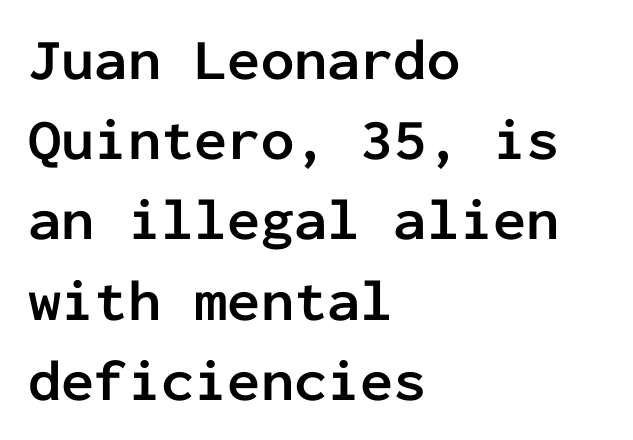
Q: Is the text bold? A: Yes.
Q: Is the text italic (slanted)? A: No, it is upright.
Q: Is the typeface a serif or a sans-serif typeface? A: Sans-serif.
Q: Is the text underlined? A: No.
Q: How is the paragraph aligned? A: Left-aligned.
Q: Is the spacing between letters normal or unusually wide? A: Normal.
Q: Is the spacing between lines tight, normal or loose? A: Normal.
Q: Width (condensed, normal, or wide)? A: Normal.
Q: Stroke contrast? A: Low.
Q: x-height? A: Medium.
Q: Monospaced? A: Yes.
